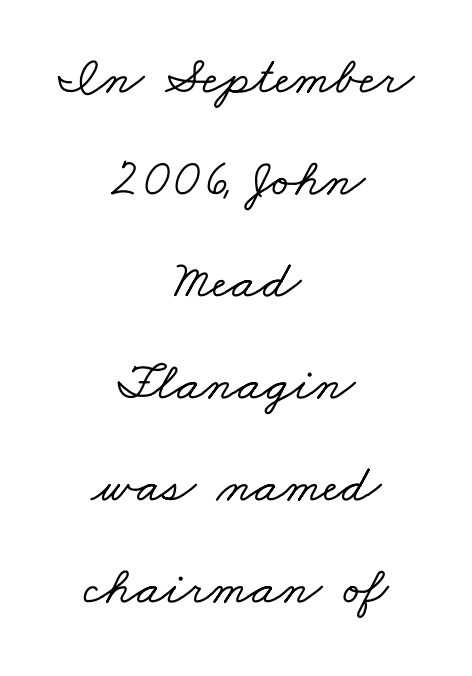
Q: Is the typeface a serif or a sans-serif typeface? A: Serif.
Q: Is the text underlined? A: No.
Q: How is the paragraph aligned? A: Centered.
Q: Is the spacing between letters normal or unusually wide? A: Normal.
Q: Width (condensed, normal, or wide)? A: Wide.
Q: Stroke contrast? A: Low.
Q: x-height? A: Small.
Q: Monospaced? A: No.
